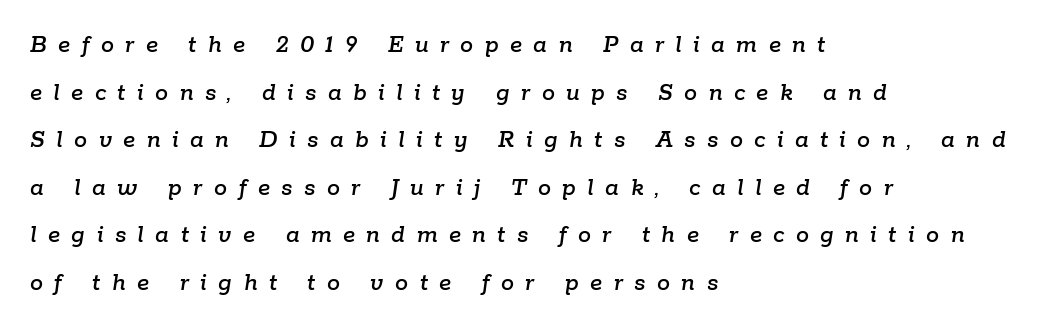
The foot of each line stays bare and open. This sample is left-justified, so line endings fall wherever the words run out. How are the letters spaced? Widely, with obvious added tracking. The face used here has a pronounced slope to its letters.
